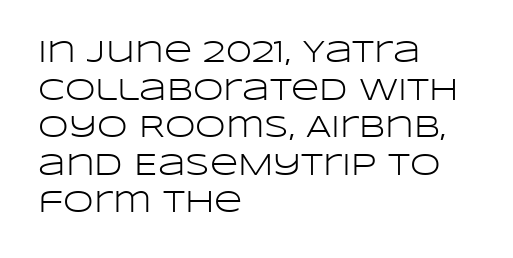
The space directly below the letters is spotless. A typesetter would call this proportional, since set widths differ per character. The gaps between neighbouring characters are ordinary and unremarkable. Alignment: flush left.
